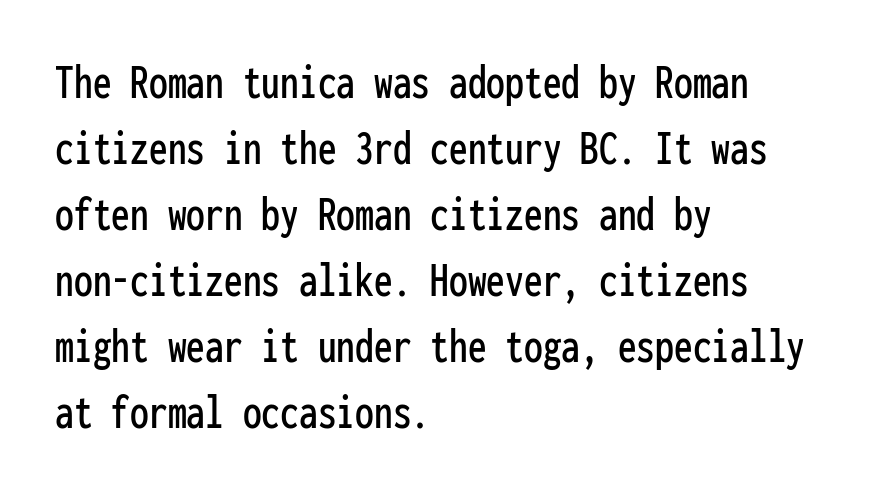
The image shows 50 px condensed sans-serif type, upright, monospaced; set left-aligned, normal line spacing (1.32x), normal letter spacing, not underlined; low stroke contrast and a medium x-height.
